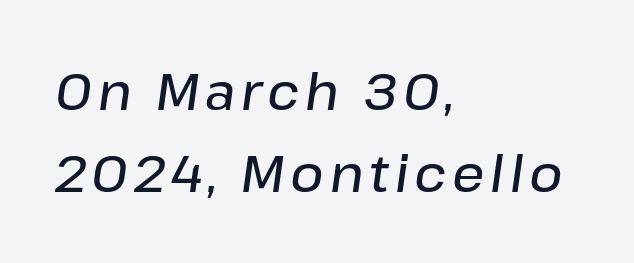
The image shows 51 px semibold type, italic (leaning right); set left-aligned, normal line spacing (1.61x), not underlined; low stroke contrast and a medium x-height.
